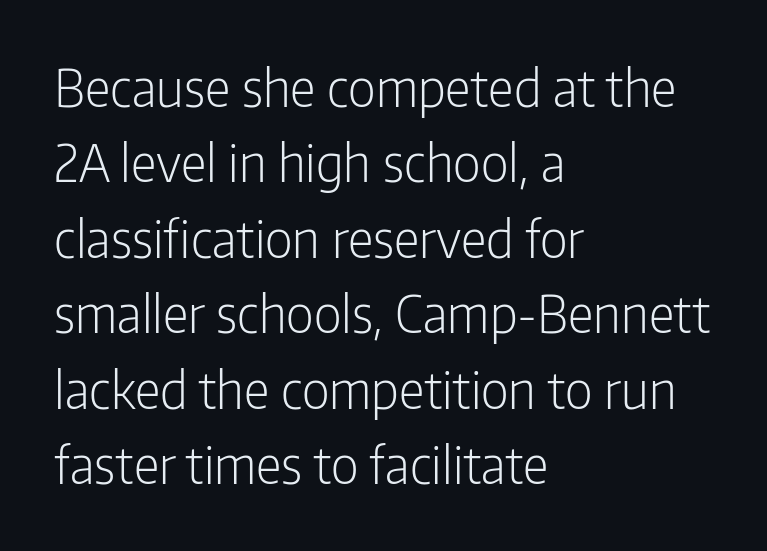
Q: Is the text bold? A: No.
Q: Is the text italic (slanted)? A: No, it is upright.
Q: Is the typeface a serif or a sans-serif typeface? A: Sans-serif.
Q: Is the text underlined? A: No.
Q: How is the paragraph aligned? A: Left-aligned.
Q: Is the spacing between letters normal or unusually wide? A: Normal.
Q: Is the spacing between lines tight, normal or loose? A: Normal.
Q: Width (condensed, normal, or wide)? A: Condensed.
Q: Stroke contrast? A: Low.
Q: x-height? A: Medium.
Q: Monospaced? A: No.
